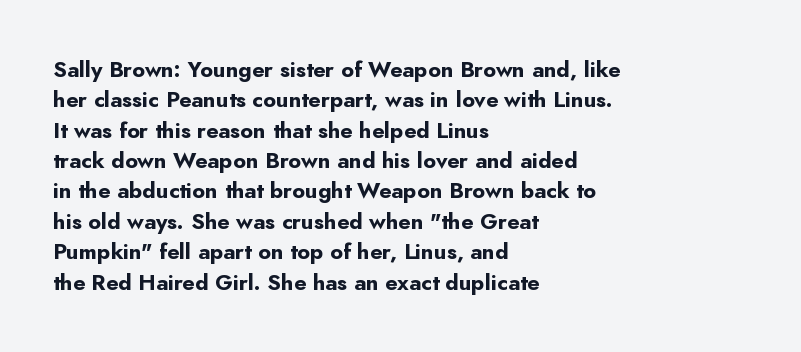
The image shows 22 px bold type, upright; set left-aligned, normal line spacing (1.38x), normal letter spacing, not underlined.
